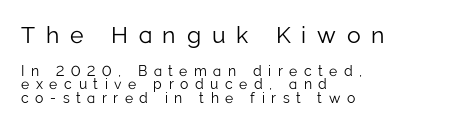
The image shows 23 px text type, upright; set left-aligned, tight line spacing (0.97x), unusually wide letter spacing (+0.47 em), not underlined; the first (top) block is 1.64x larger.
